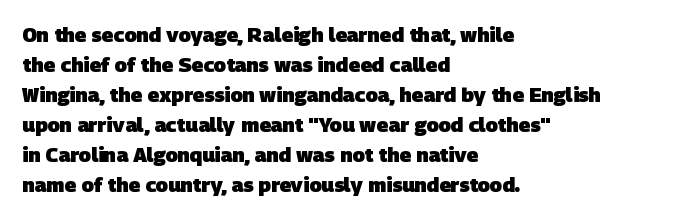
The image shows 20 px bold type; set left-aligned, normal line spacing (1.5x), normal letter spacing, not underlined.
